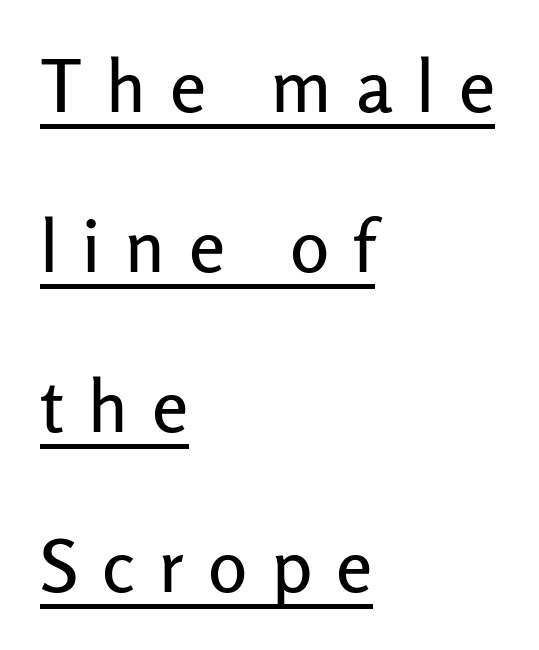
{"serif": "no", "italic": "no", "width": "normal", "stroke_contrast": "low", "x_height": "medium", "monospaced": "no", "underline": "yes", "align": "left", "line_spacing": "loose", "line_spacing_ratio": 2.19, "letter_spacing": "wide", "letter_spacing_em": 0.33, "glyph_px": 73}
